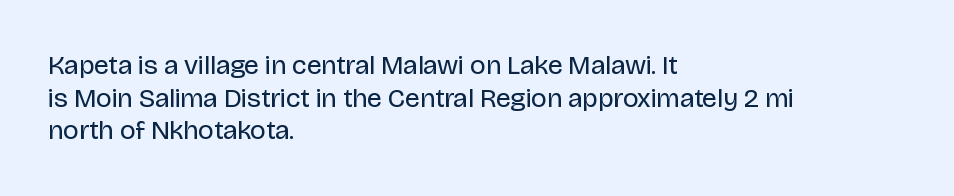
Q: Is the text bold? A: No.
Q: Is the text italic (slanted)? A: No, it is upright.
Q: Is the text underlined? A: No.
Q: How is the paragraph aligned? A: Left-aligned.
Q: Is the spacing between letters normal or unusually wide? A: Normal.
